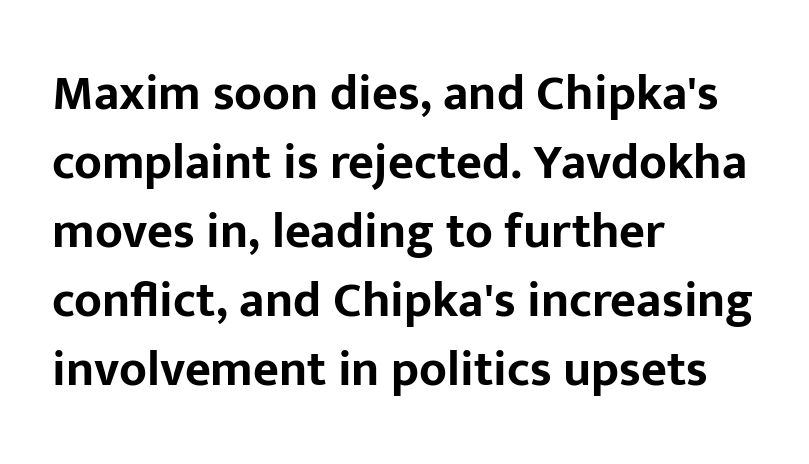
The image shows 50 px bold sans-serif type, upright; set left-aligned, normal line spacing (1.38x), normal letter spacing, not underlined; low stroke contrast and a medium x-height.
